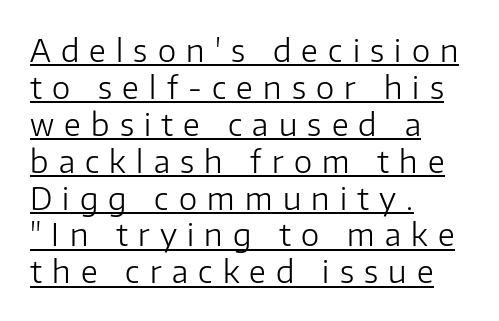
{"serif": "no", "italic": "no", "bold": "no", "weight": "light", "width": "normal", "stroke_contrast": "low", "x_height": "medium", "monospaced": "no", "underline": "yes", "align": "left", "line_spacing_ratio": 1.19, "letter_spacing": "wide", "letter_spacing_em": 0.33, "glyph_px": 31}
